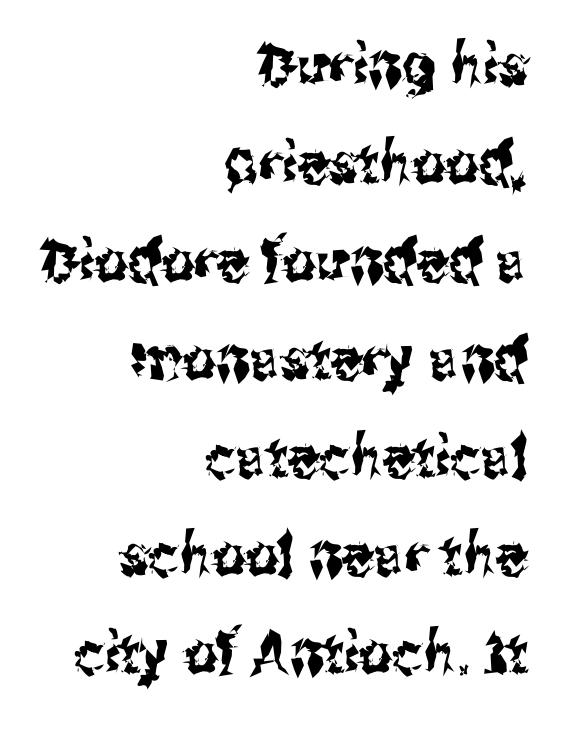
Q: Is the text italic (slanted)? A: No, it is upright.
Q: Is the typeface a serif or a sans-serif typeface? A: Sans-serif.
Q: Is the text underlined? A: No.
Q: How is the paragraph aligned? A: Right-aligned.
Q: Is the spacing between letters normal or unusually wide? A: Normal.
Q: Is the spacing between lines tight, normal or loose? A: Normal.
Q: Width (condensed, normal, or wide)? A: Condensed.
Q: Stroke contrast? A: Medium.
Q: x-height? A: Medium.
Q: Monospaced? A: No.
